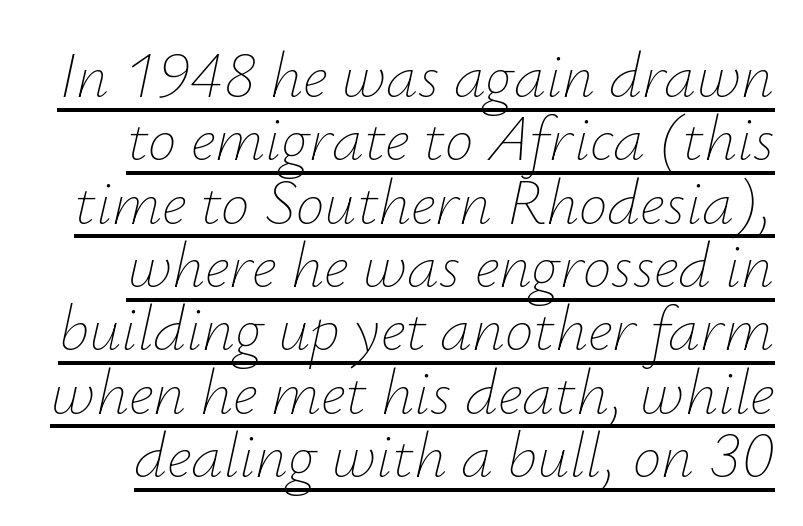
Q: Is the text bold? A: No.
Q: Is the text italic (slanted)? A: Yes, it leans right by about 12 degrees.
Q: Is the text underlined? A: Yes.
Q: Is the spacing between letters normal or unusually wide? A: Normal.
Q: Is the spacing between lines tight, normal or loose? A: Tight.
Q: Width (condensed, normal, or wide)? A: Normal.
Q: Stroke contrast? A: Low.
Q: x-height? A: Small.
Q: Monospaced? A: No.
